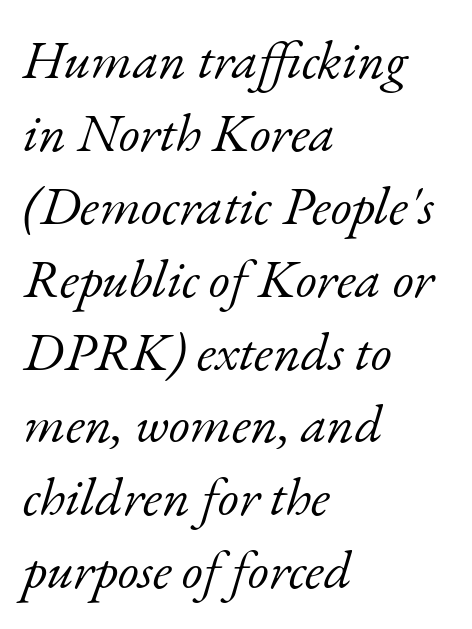
The image shows 54 px light serif type, italic (leaning right); set left-aligned, normal line spacing (1.35x), normal letter spacing, not underlined; low stroke contrast and a small x-height.
